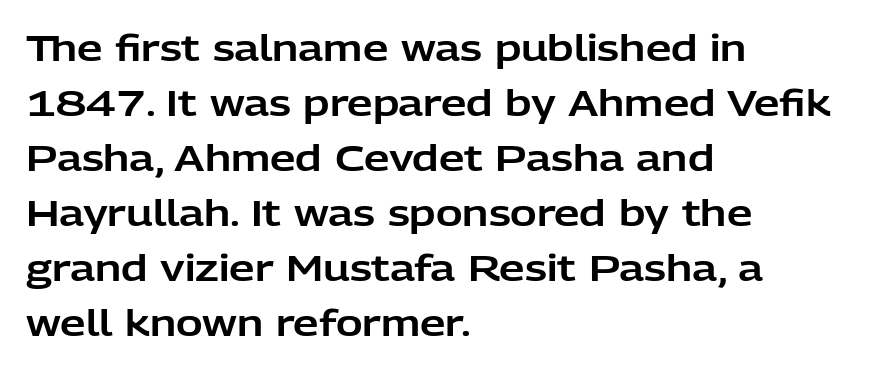
The image shows 36 px sans-serif type, upright; set left-aligned, normal line spacing (1.53x), normal letter spacing, not underlined; low stroke contrast and a medium x-height.
